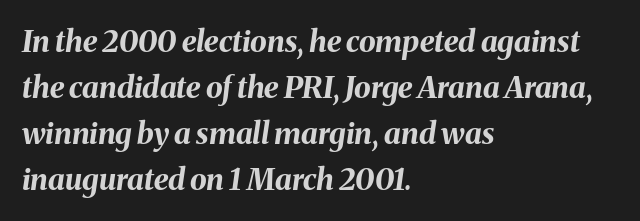
You could not count columns in this text — the font is proportionally spaced. An italicized treatment has been applied to the whole sample. In terms of leading, this rendering sits right in the middle. Line beginnings align vertically; line endings do not. Words appear dense and cohesive because spacing is normal.
